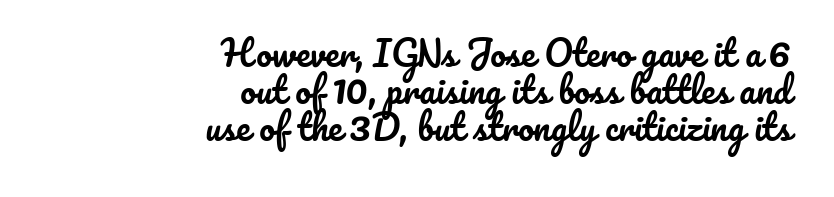
Q: Is the text italic (slanted)? A: Yes.
Q: Is the text underlined? A: No.
Q: How is the paragraph aligned? A: Right-aligned.
Q: Is the spacing between letters normal or unusually wide? A: Normal.
Q: Is the spacing between lines tight, normal or loose? A: Tight.
Q: Width (condensed, normal, or wide)? A: Normal.
Q: Stroke contrast? A: Low.
Q: x-height? A: Small.
Q: Monospaced? A: No.
